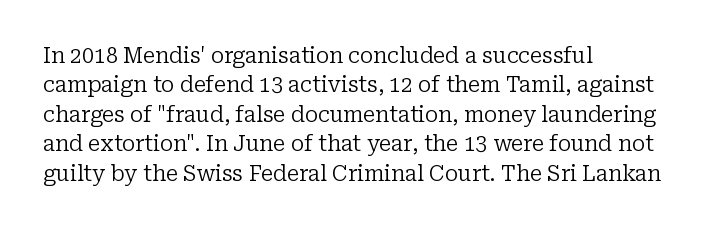
A clean baseline with only descenders dipping below it. If you drew a line through each stem, it would be perfectly vertical. Honestly, the row spacing looks completely unremarkable. Is this a heavy cut? Hardly; it is regular or lighter.
